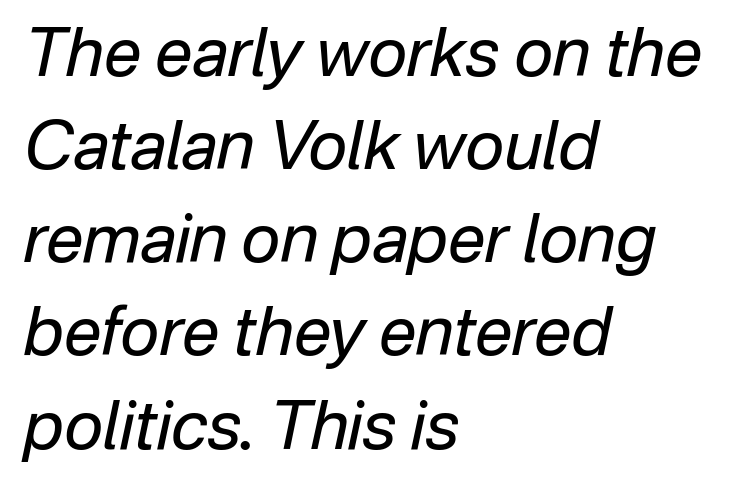
Q: Is the text bold? A: No.
Q: Is the text italic (slanted)? A: Yes, it leans right by about 12 degrees.
Q: Is the text underlined? A: No.
Q: How is the paragraph aligned? A: Left-aligned.
Q: Is the spacing between letters normal or unusually wide? A: Normal.
Q: Is the spacing between lines tight, normal or loose? A: Normal.
Q: Width (condensed, normal, or wide)? A: Normal.
Q: Stroke contrast? A: Low.
Q: x-height? A: Medium.
Q: Monospaced? A: No.
